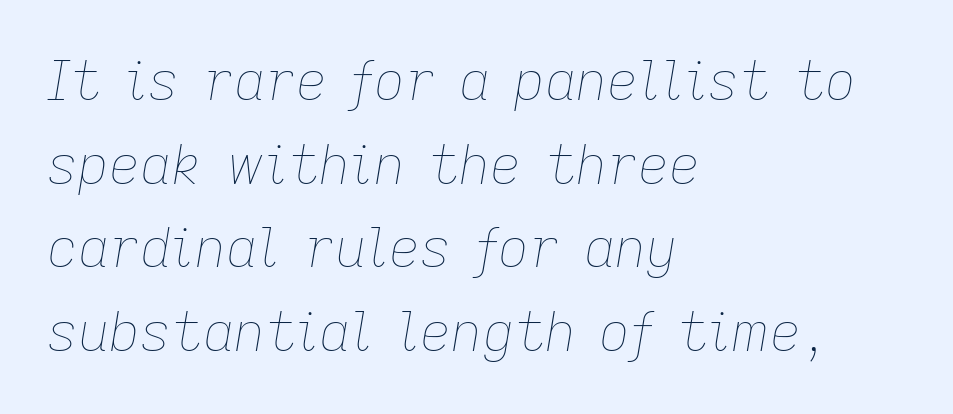
{"italic": "yes", "lean": "right", "slant_degrees": 9, "bold": "no", "weight": "thin", "width": "normal", "stroke_contrast": "low", "x_height": "medium", "monospaced": "no", "underline": "no", "align": "left", "line_spacing": "normal", "line_spacing_ratio": 1.55, "letter_spacing": "normal", "letter_spacing_em": 0.0, "glyph_px": 54}
